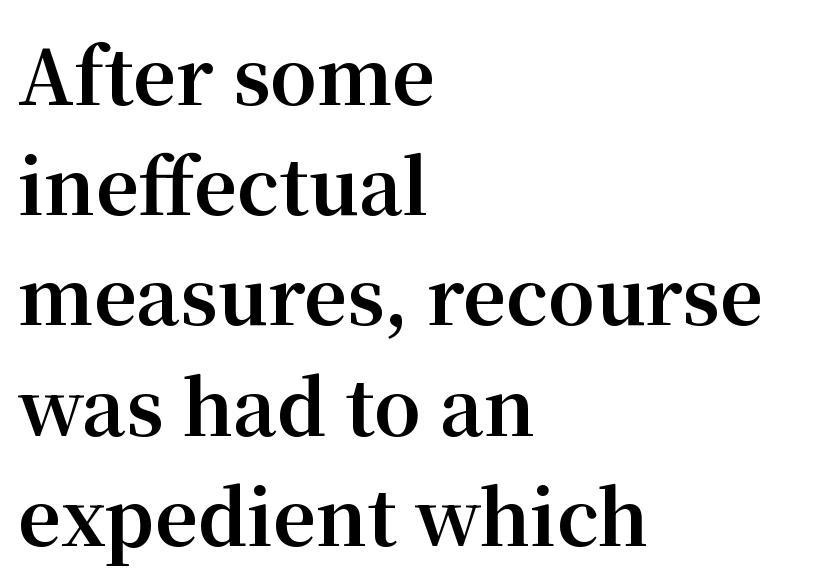
The image shows 75 px bold serif type, upright; set left-aligned, normal line spacing (1.47x), normal letter spacing, not underlined; medium stroke contrast and a medium x-height.
